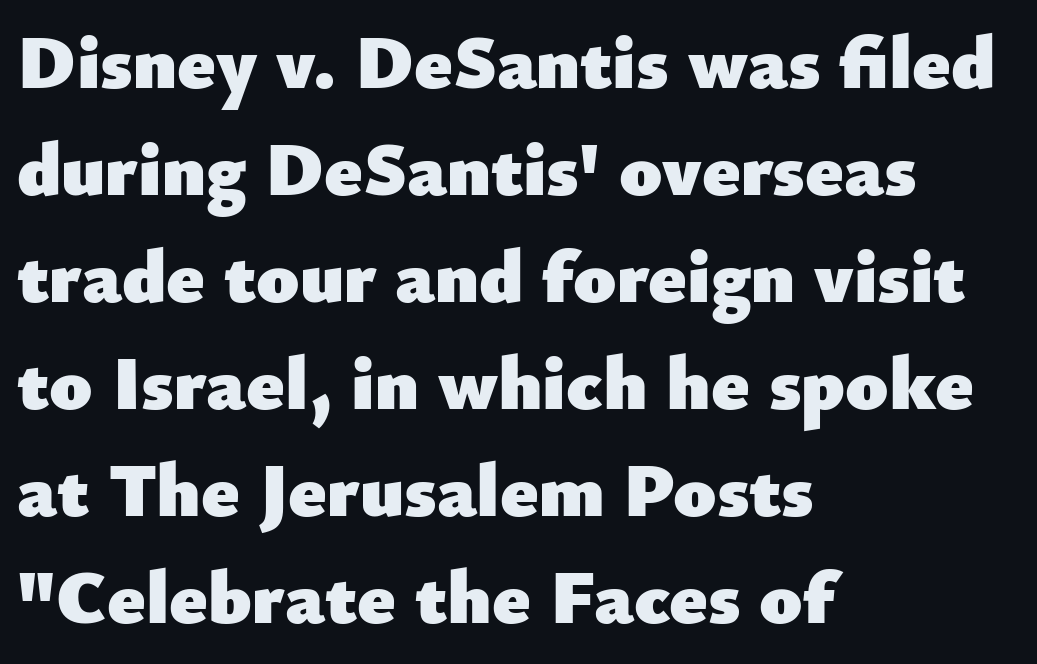
The image shows 77 px heavy sans-serif type, upright; set left-aligned, normal line spacing (1.39x), normal letter spacing, not underlined; low stroke contrast and a small x-height.
